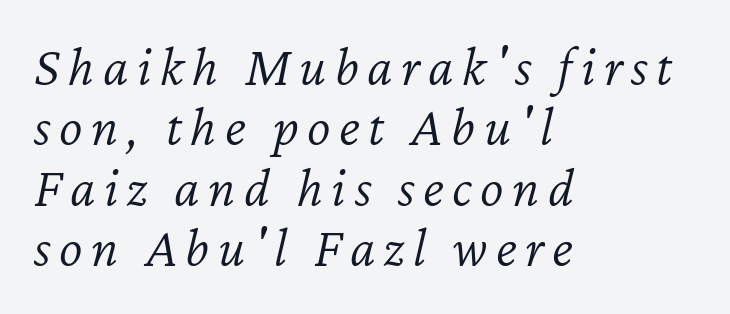
Q: Is the text bold? A: No.
Q: Is the text italic (slanted)? A: Yes, it leans right by about 12 degrees.
Q: Is the text underlined? A: No.
Q: How is the paragraph aligned? A: Left-aligned.
Q: Is the spacing between lines tight, normal or loose? A: Tight.
Q: Width (condensed, normal, or wide)? A: Normal.
Q: Stroke contrast? A: Low.
Q: x-height? A: Medium.
Q: Monospaced? A: No.
